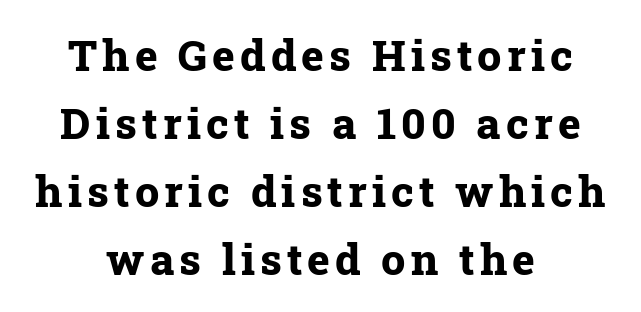
The image shows 43 px bold serif type, upright; set centered, normal line spacing (1.58x), not underlined; low stroke contrast and a medium x-height.
